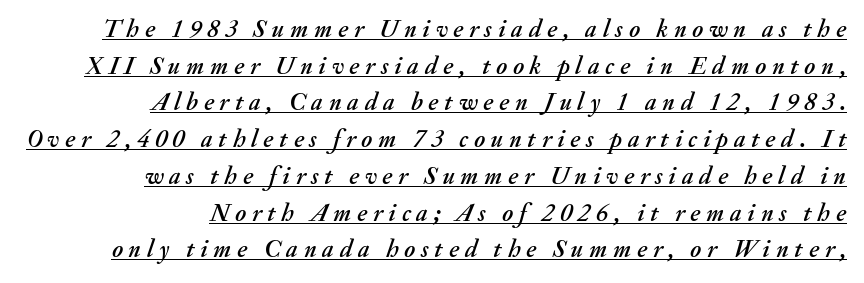
The rendering uses a moderate line-height, typical for paragraphs. Right-aligned paragraph, ragged on the left. In designer terms, the underline attribute is active on this setting. Does the lettering tilt? It does — this is italic. Characters follow at a spacing far wider than the type designer built in.
